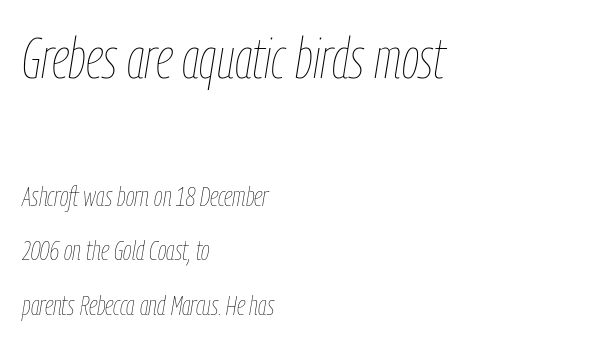
Q: Is the text bold? A: No.
Q: Is the text italic (slanted)? A: Yes, it leans right by about 9 degrees.
Q: Is the text underlined? A: No.
Q: How is the paragraph aligned? A: Left-aligned.
Q: Is the spacing between letters normal or unusually wide? A: Normal.
Q: Is the spacing between lines tight, normal or loose? A: Loose.
Q: Which block of text is set in a larger size, the first (top) or the second (bottom)? A: The first (top) one.
Q: Width (condensed, normal, or wide)? A: Condensed.
Q: Stroke contrast? A: Low.
Q: x-height? A: Medium.
Q: Monospaced? A: No.
